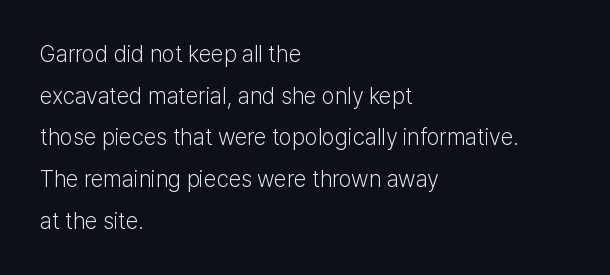
On a weight scale, this lands at 450 or below. The rendering keeps characters at their native spacing. This sample uses an upright cut, with every glyph sitting square on the baseline. Descender tails drop into unmarked territory.
